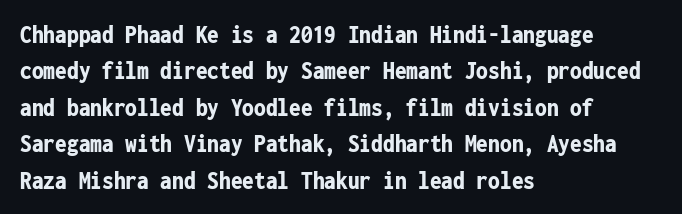
The image shows 26 px bold type, upright; set left-aligned, normal line spacing (1.4x), normal letter spacing, not underlined.
